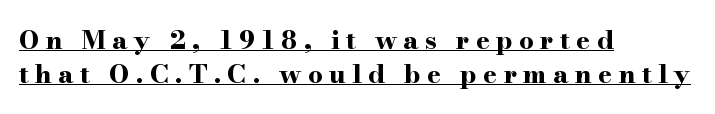
The image shows 26 px bold type, upright; set left-aligned, normal line spacing (1.31x), unusually wide letter spacing (+0.24 em), underlined.
